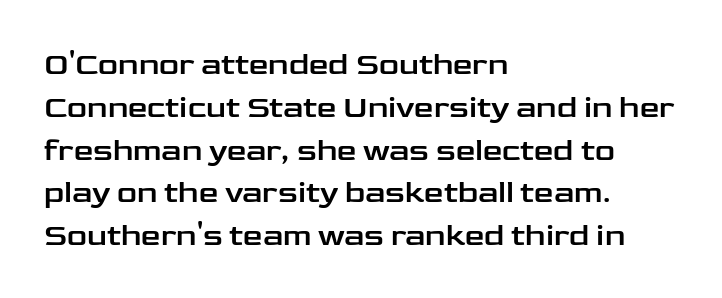
Vertical strokes here are truly vertical. Note: no serifs on the glyphs. A bare baseline throughout the passage. This rendering uses left alignment, leaving the right contour irregular.
